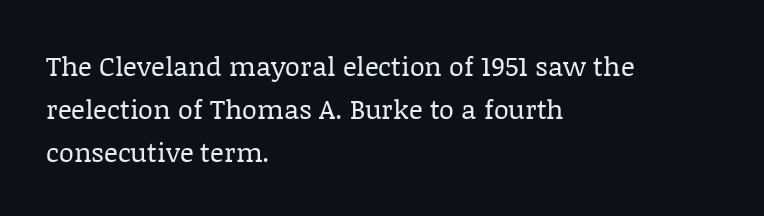
Q: Is the text bold? A: No.
Q: Is the text italic (slanted)? A: No, it is upright.
Q: Is the text underlined? A: No.
Q: How is the paragraph aligned? A: Left-aligned.
Q: Is the spacing between letters normal or unusually wide? A: Normal.
Q: Is the spacing between lines tight, normal or loose? A: Normal.
